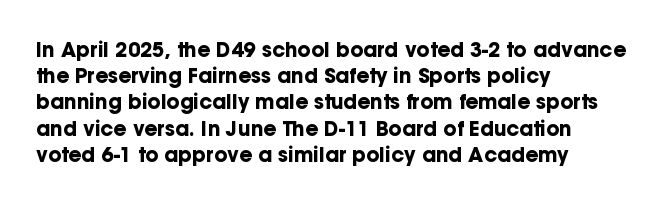
The image shows 20 px bold type, upright; set left-aligned, normal line spacing (1.31x), normal letter spacing, not underlined.
